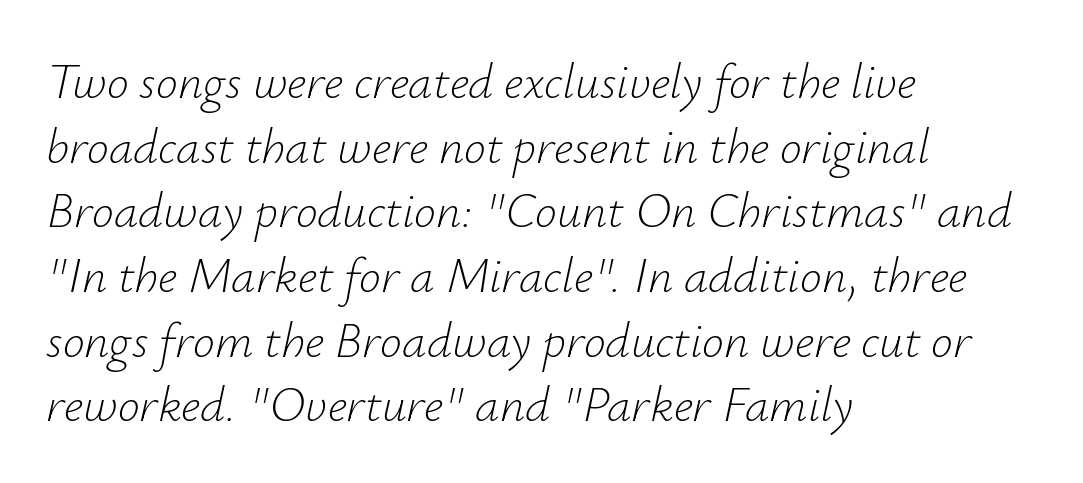
Yep, that's italic — everything's leaning. The passage shown is typed in a proportional face where columns would drift. The block of text has a typical density, with ordinary space between rows. The text block is weighted toward the left margin, trailing off unevenly rightward. Any mark beneath the type? The region is blank.
